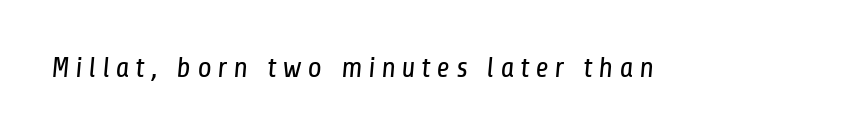
{"serif": "no", "bold": "no", "weight": "regular", "width": "condensed", "stroke_contrast": "low", "x_height": "medium", "monospaced": "no", "underline": "no", "letter_spacing": "wide", "letter_spacing_em": 0.2, "glyph_px": 29}
